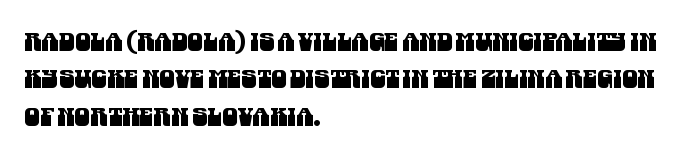
The image shows 25 px text type; set left-aligned, normal line spacing (1.5x), normal letter spacing, not underlined.
